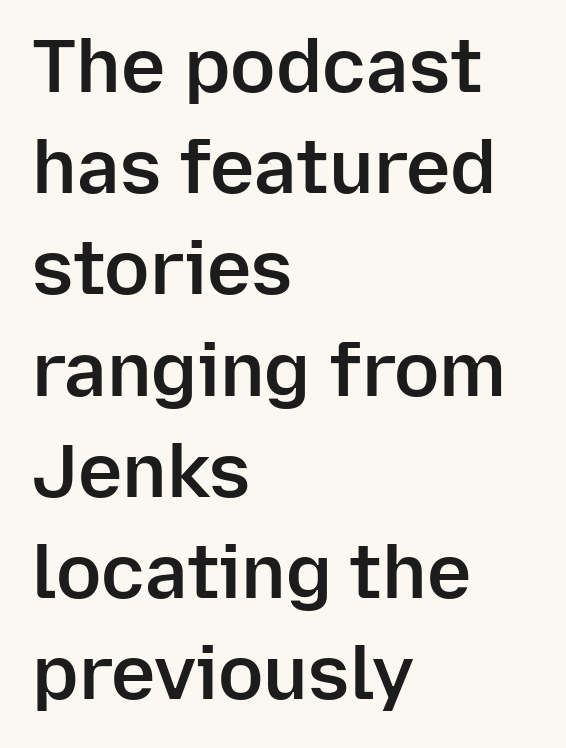
Q: Is the text bold? A: Semi-bold.
Q: Is the text italic (slanted)? A: No, it is upright.
Q: Is the typeface a serif or a sans-serif typeface? A: Sans-serif.
Q: Is the text underlined? A: No.
Q: How is the paragraph aligned? A: Left-aligned.
Q: Is the spacing between letters normal or unusually wide? A: Normal.
Q: Is the spacing between lines tight, normal or loose? A: Normal.
Q: Width (condensed, normal, or wide)? A: Normal.
Q: Stroke contrast? A: Low.
Q: x-height? A: Medium.
Q: Monospaced? A: No.
